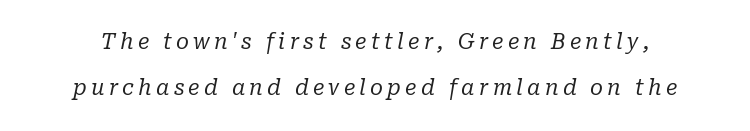
{"italic": "yes", "lean": "right", "slant_degrees": 10, "bold": "no", "underline": "no", "line_spacing": "loose", "line_spacing_ratio": 2.21, "letter_spacing": "wide", "letter_spacing_em": 0.2, "glyph_px": 21}
